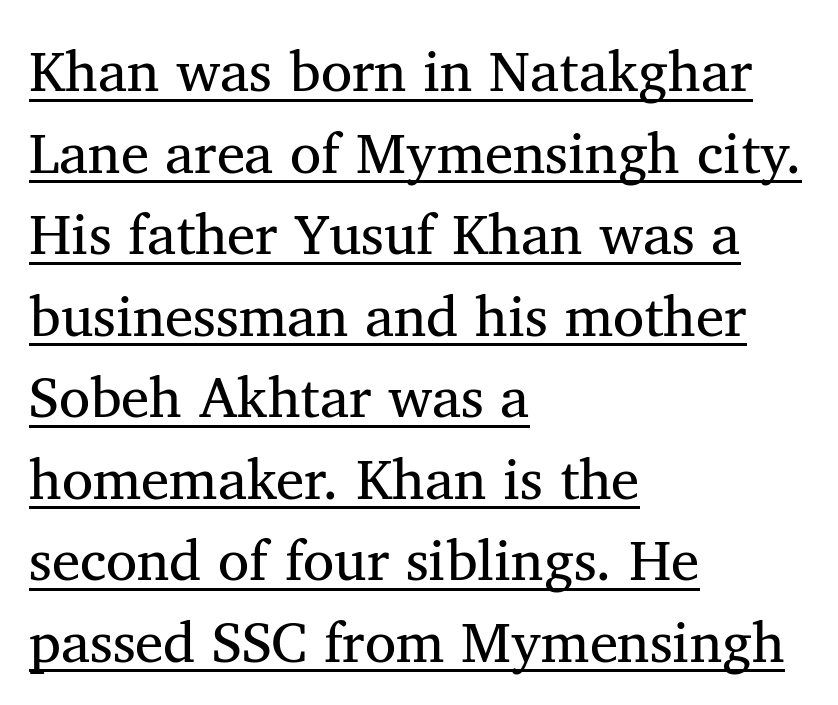
Q: Is the text bold? A: No.
Q: Is the text italic (slanted)? A: No, it is upright.
Q: Is the typeface a serif or a sans-serif typeface? A: Serif.
Q: Is the text underlined? A: Yes.
Q: How is the paragraph aligned? A: Left-aligned.
Q: Is the spacing between letters normal or unusually wide? A: Normal.
Q: Is the spacing between lines tight, normal or loose? A: Normal.
Q: Width (condensed, normal, or wide)? A: Normal.
Q: Stroke contrast? A: Medium.
Q: x-height? A: Medium.
Q: Monospaced? A: No.
